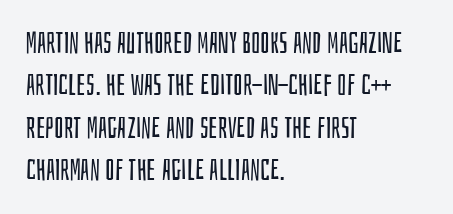
The image shows 30 px regular-weight, condensed sans-serif type, upright; set left-aligned, normal line spacing (1.41x), normal letter spacing, not underlined; low stroke contrast and a large x-height.
